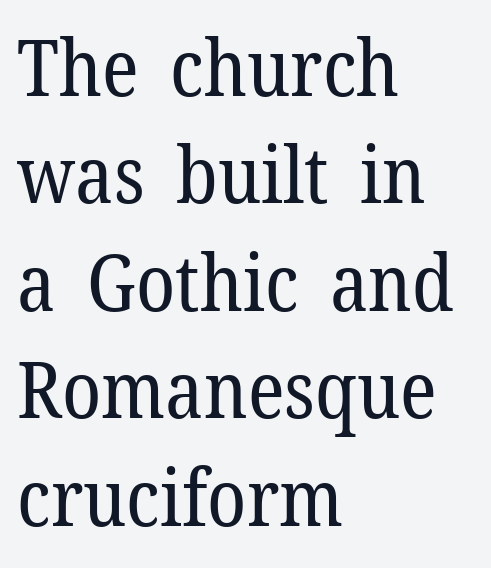
You could not count columns in this text — the font is proportionally spaced. The letters stand upright; this is a roman face. Observe the ordinary spacing: letters are neighbours, not strangers. Each stroke keeps to a modest, everyday thickness or less.
